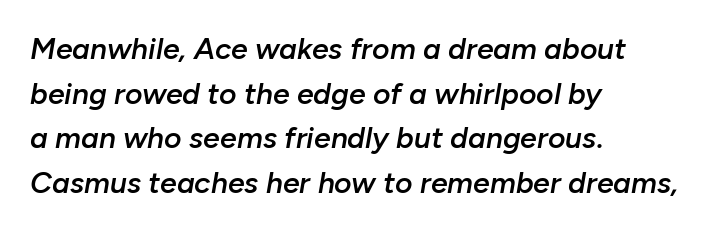
Q: Is the text bold? A: Semi-bold.
Q: Is the text italic (slanted)? A: Yes, it leans right by about 10 degrees.
Q: Is the text underlined? A: No.
Q: How is the paragraph aligned? A: Left-aligned.
Q: Is the spacing between letters normal or unusually wide? A: Normal.
Q: Is the spacing between lines tight, normal or loose? A: Normal.
Q: Width (condensed, normal, or wide)? A: Normal.
Q: Stroke contrast? A: Low.
Q: x-height? A: Medium.
Q: Monospaced? A: No.
